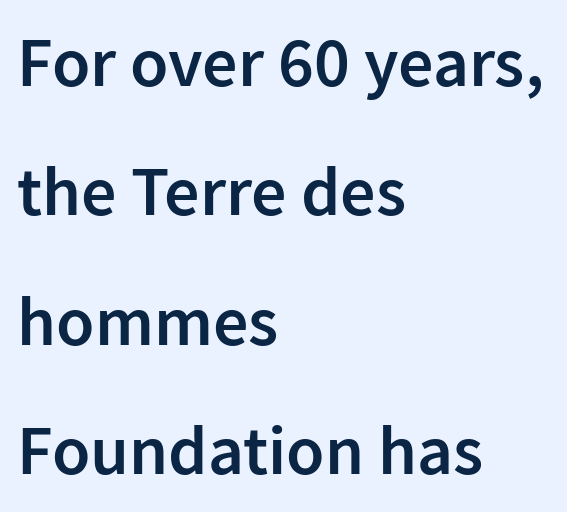
Tracking here is standard; glyphs follow each other at the usual distance. The glyphs have the mass of a demibold cut, below bold. The rendering uses natural spacing where letterforms have individual widths. Horizontal alignment here is leftward, the default for most running prose. Decoration check: the copy has no underline.
